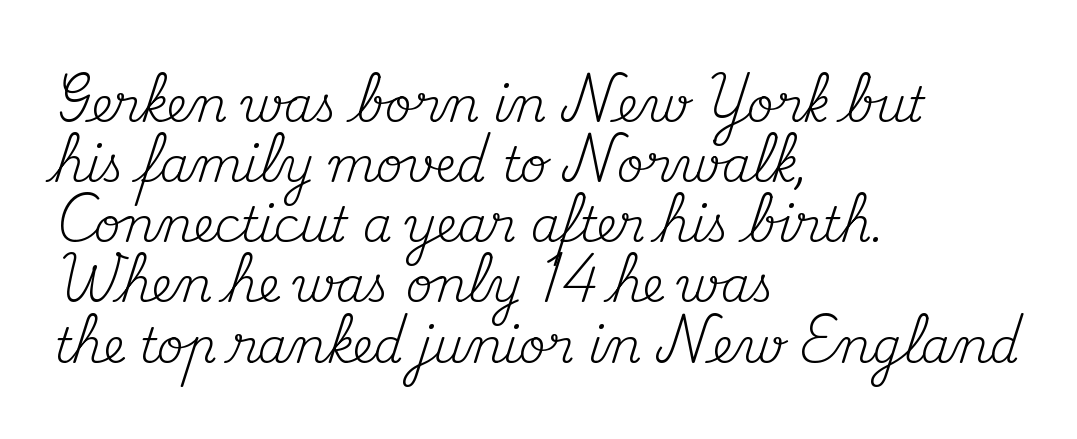
Q: Is the text bold? A: No.
Q: Is the text italic (slanted)? A: Yes.
Q: Is the typeface a serif or a sans-serif typeface? A: Serif.
Q: Is the text underlined? A: No.
Q: How is the paragraph aligned? A: Left-aligned.
Q: Is the spacing between letters normal or unusually wide? A: Normal.
Q: Is the spacing between lines tight, normal or loose? A: Normal.
Q: Width (condensed, normal, or wide)? A: Normal.
Q: Stroke contrast? A: Medium.
Q: x-height? A: Small.
Q: Monospaced? A: No.
